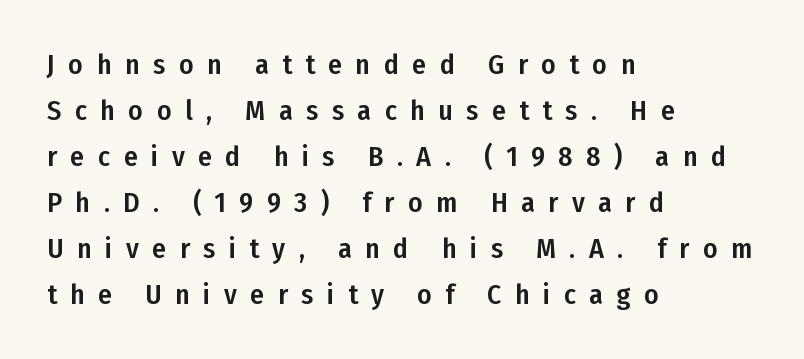
Plain, unruled lines of type. Posture: straight, roman, zero tilt. The block of text has a typical density, with ordinary space between rows. Character widths vary here, with narrow letters taking less room than wide ones.
